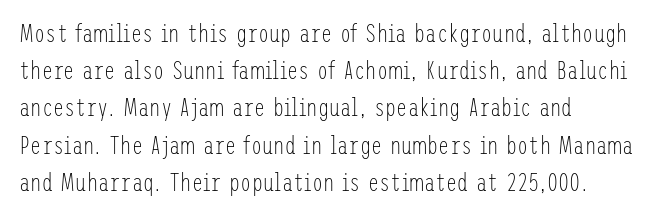
Each new line begins a customary step beneath the previous one. In CSS terms this would be text-align: left. Every character sits straight up, as roman type does. Inter-character spacing is left at the font's built-in metrics.
